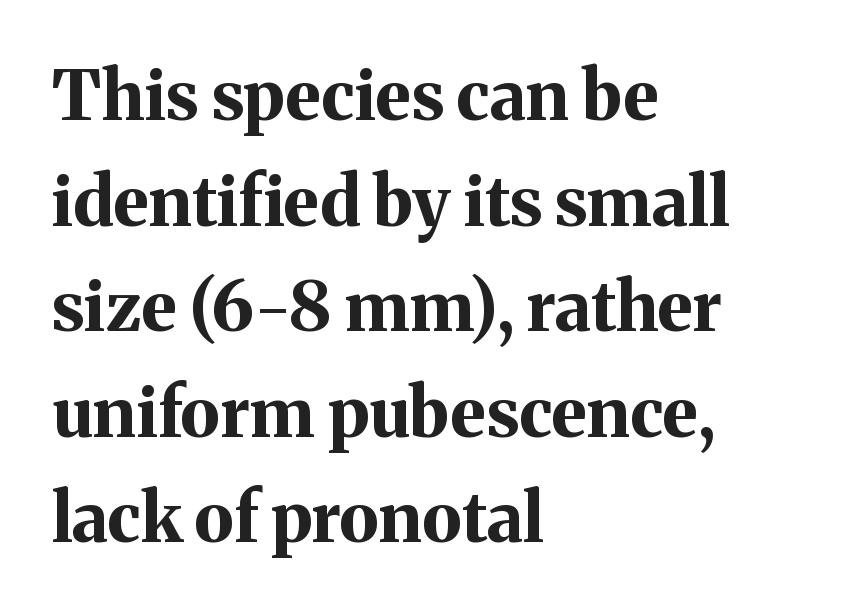
Q: Is the text bold? A: Yes.
Q: Is the text italic (slanted)? A: No, it is upright.
Q: Is the typeface a serif or a sans-serif typeface? A: Serif.
Q: Is the text underlined? A: No.
Q: How is the paragraph aligned? A: Left-aligned.
Q: Is the spacing between letters normal or unusually wide? A: Normal.
Q: Is the spacing between lines tight, normal or loose? A: Normal.
Q: Width (condensed, normal, or wide)? A: Normal.
Q: Stroke contrast? A: Medium.
Q: x-height? A: Medium.
Q: Monospaced? A: No.
